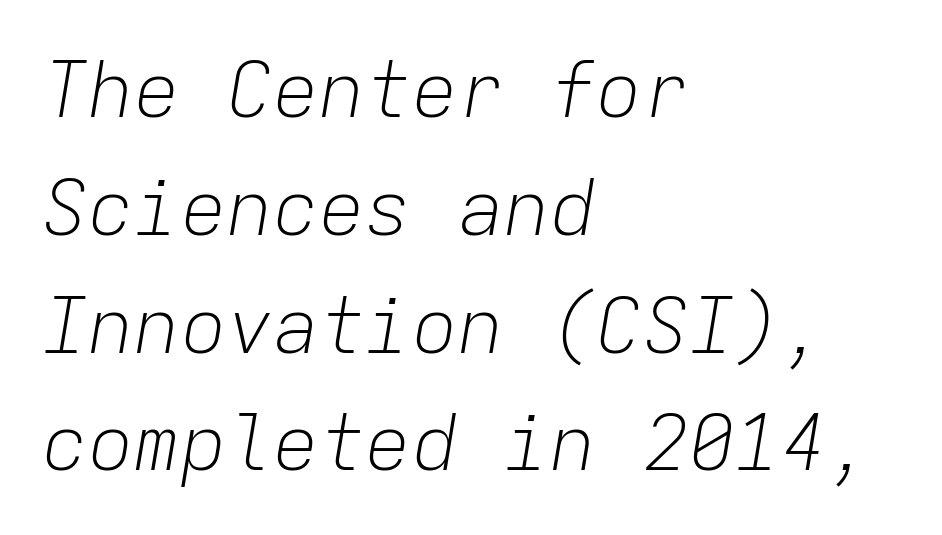
{"italic": "yes", "lean": "right", "slant_degrees": 9, "bold": "no", "weight": "light", "width": "normal", "stroke_contrast": "low", "x_height": "medium", "monospaced": "yes", "underline": "no", "align": "left", "line_spacing": "normal", "line_spacing_ratio": 1.53, "letter_spacing": "normal", "letter_spacing_em": 0.0, "glyph_px": 77}
